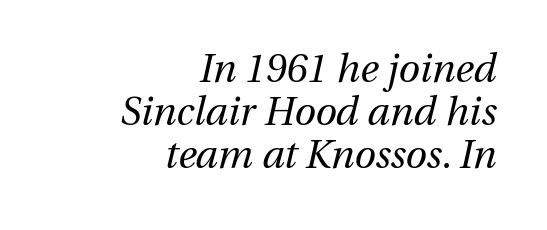
{"italic": "yes", "lean": "right", "slant_degrees": 13, "bold": "no", "weight": "regular", "width": "normal", "stroke_contrast": "medium", "x_height": "medium", "monospaced": "no", "underline": "no", "align": "right", "line_spacing": "tight", "line_spacing_ratio": 1.1, "letter_spacing": "normal", "letter_spacing_em": 0.0, "glyph_px": 39}
